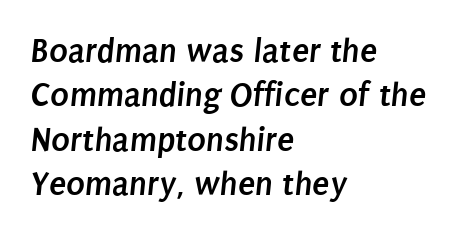
The image shows 35 px semibold, condensed sans-serif type; set left-aligned, normal line spacing (1.27x), normal letter spacing, not underlined; low stroke contrast and a large x-height.
